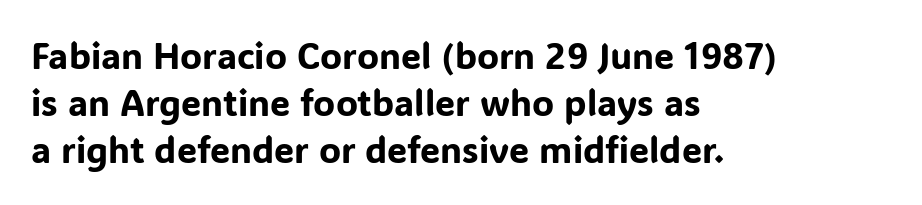
Summary of vertical rhythm: regular, with standard interline spacing. Between one letter and the next there's only the usual sliver of space. Type style note: lacks serifs. Is this a fixed-width face? No — the glyphs have proportional, varying widths. Descenders are the only things crossing below the line.
